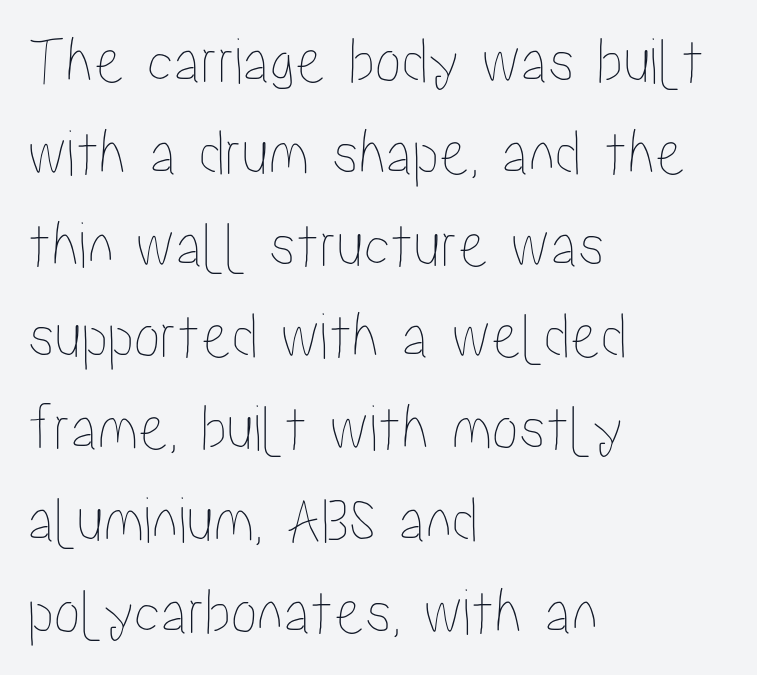
Lines of text with bare space underneath. A typesetter would call this leading conventional body-copy spacing. Short and long lines alike share a common starting point at left. Does the lettering tilt? It doesn't — this is upright. Default kerning and tracking; the words read as compact shapes.
